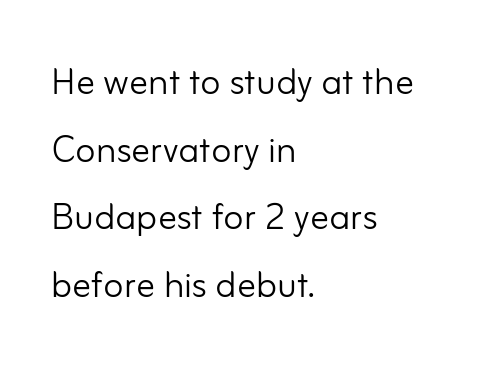
{"serif": "no", "italic": "no", "bold": "no", "weight": "light", "width": "normal", "stroke_contrast": "low", "x_height": "small", "monospaced": "no", "underline": "no", "align": "left", "line_spacing": "normal", "line_spacing_ratio": 1.44, "letter_spacing": "normal", "letter_spacing_em": 0.0, "glyph_px": 47}
